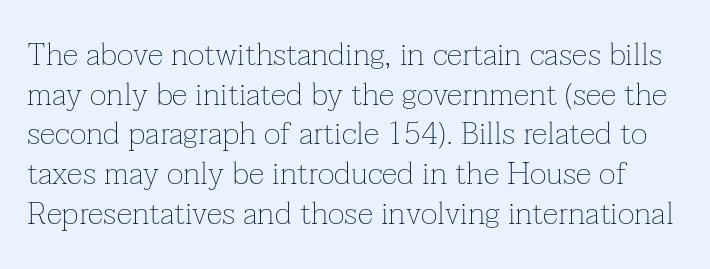
Italic: no, the glyphs are upright roman. The strip under each line holds only bare page. A typesetter would call this proportional, since set widths differ per character. The letterforms sit at book weight or below.
